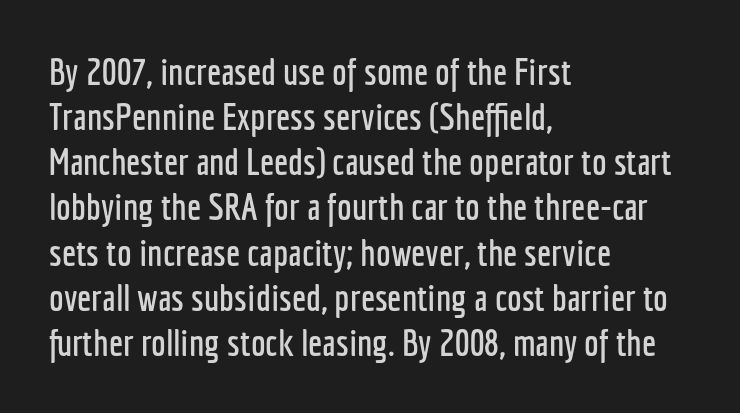
Type without underlining. Style check: upright. A typesetter would label this face a sans. Note the varied advance widths — an 'i' is clearly narrower than an 'm'.
